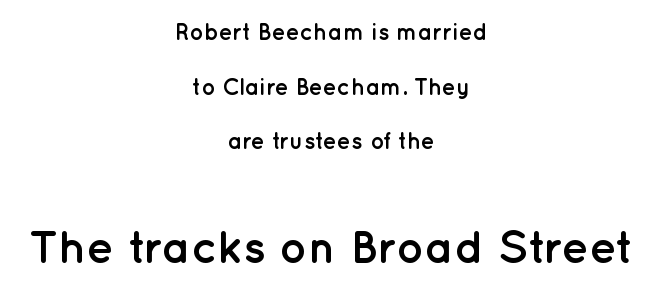
Q: Is the text bold? A: Yes.
Q: Is the text italic (slanted)? A: No, it is upright.
Q: Is the typeface a serif or a sans-serif typeface? A: Sans-serif.
Q: Is the text underlined? A: No.
Q: How is the paragraph aligned? A: Centered.
Q: Is the spacing between letters normal or unusually wide? A: Normal.
Q: Is the spacing between lines tight, normal or loose? A: Loose.
Q: Which block of text is set in a larger size, the first (top) or the second (bottom)? A: The second (bottom) one.
Q: Width (condensed, normal, or wide)? A: Normal.
Q: Stroke contrast? A: Low.
Q: x-height? A: Medium.
Q: Monospaced? A: No.
